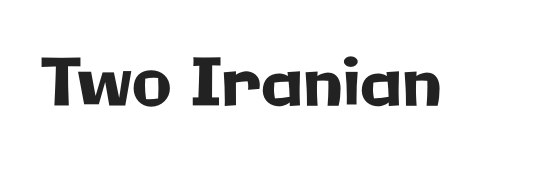
The passage shown is typed in a proportional face where columns would drift. Do the letters lean? They stand straight. Each row of text sits above clean, open space. Each word holds together tightly as a unit, with standard inter-letter gaps. This rendering employs a face without finishing strokes, i.e., a sans-serif.
